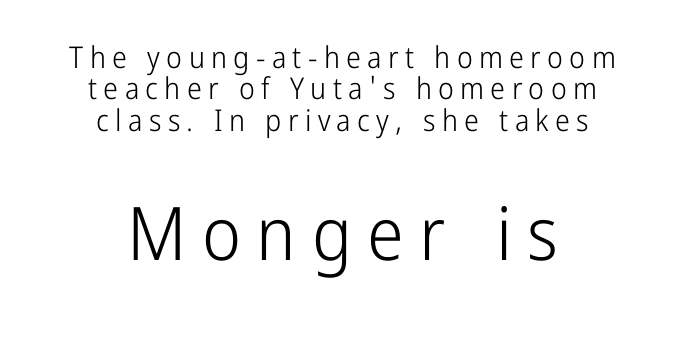
{"serif": "no", "italic": "no", "bold": "no", "weight": "light", "width": "condensed", "stroke_contrast": "low", "x_height": "medium", "monospaced": "no", "underline": "no", "align": "center", "line_spacing": "tight", "line_spacing_ratio": 1.05, "letter_spacing": "wide", "letter_spacing_em": 0.21, "larger_block": "second", "size_ratio": 2.47, "glyph_px": 74}
